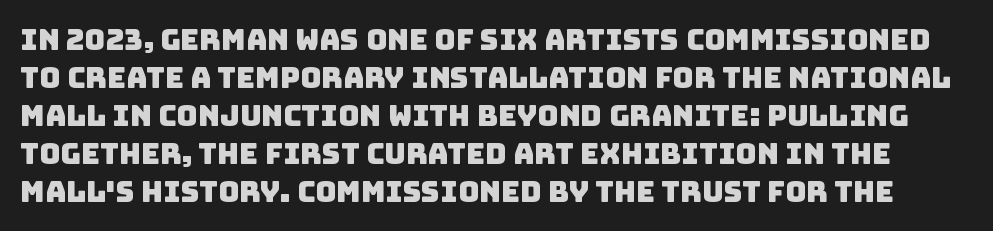
{"serif": "no", "width": "normal", "stroke_contrast": "low", "x_height": "large", "monospaced": "no", "underline": "no", "line_spacing": "normal", "line_spacing_ratio": 1.31, "letter_spacing": "normal", "letter_spacing_em": 0.0, "glyph_px": 29}
